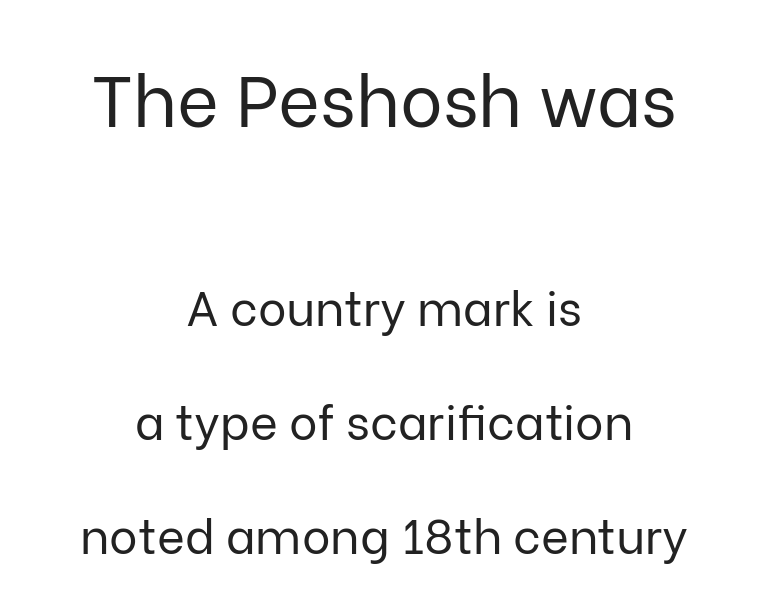
The image shows 72 px regular-weight sans-serif type, upright; set centered, loose line spacing (2.37x), normal letter spacing, not underlined; the first (top) block is 1.5x larger; low stroke contrast and a medium x-height.
